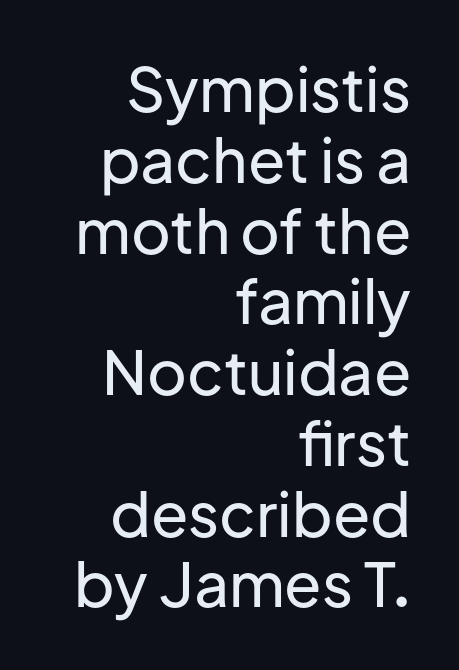
The image shows 61 px sans-serif type, upright; set right-aligned, line spacing 1.16x, normal letter spacing, not underlined; low stroke contrast and a medium x-height.
